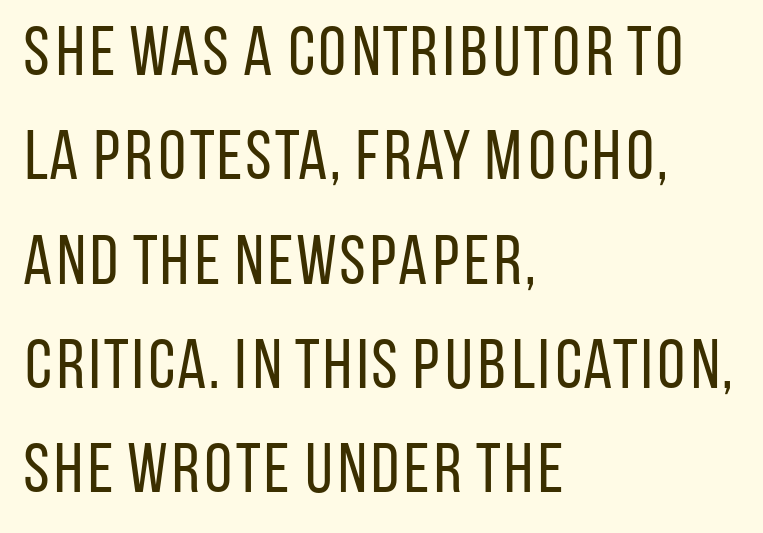
The image shows 70 px regular-weight, condensed sans-serif type, upright; set left-aligned, normal line spacing (1.49x), normal letter spacing, not underlined; low stroke contrast and a large x-height.
